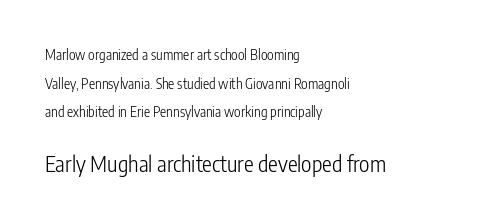
{"italic": "no", "bold": "no", "underline": "no", "align": "left", "line_spacing": "loose", "line_spacing_ratio": 2.05, "letter_spacing": "normal", "letter_spacing_em": 0.0, "larger_block": "second", "size_ratio": 1.57, "glyph_px": 22}
